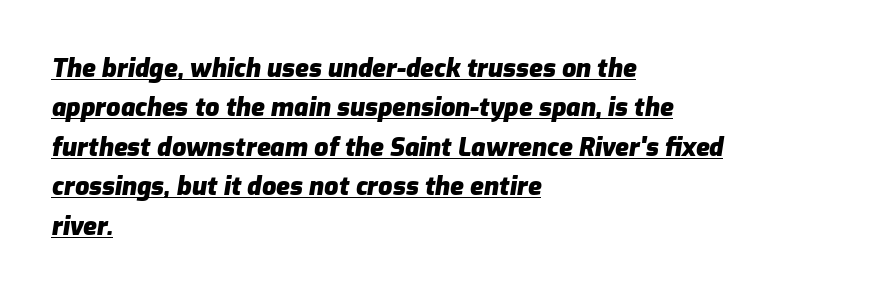
Plenty of ink on the page — the face is bold. The sample's only ornament is a line tracing under the words. The rows are spaced the way most documents space them. The lines are quadded left.
